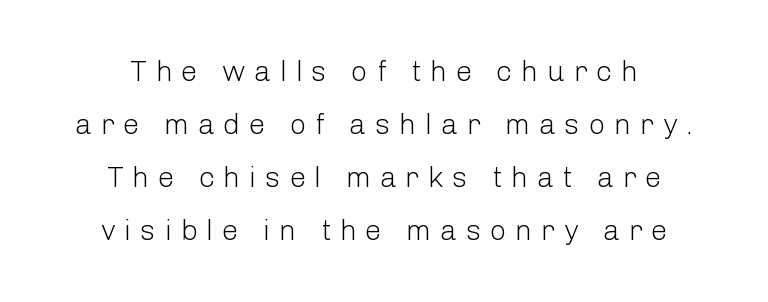
Q: Is the text bold? A: No.
Q: Is the text italic (slanted)? A: No, it is upright.
Q: Is the typeface a serif or a sans-serif typeface? A: Sans-serif.
Q: Is the text underlined? A: No.
Q: How is the paragraph aligned? A: Centered.
Q: Is the spacing between letters normal or unusually wide? A: Unusually wide.
Q: Width (condensed, normal, or wide)? A: Normal.
Q: Stroke contrast? A: Low.
Q: x-height? A: Medium.
Q: Monospaced? A: No.
